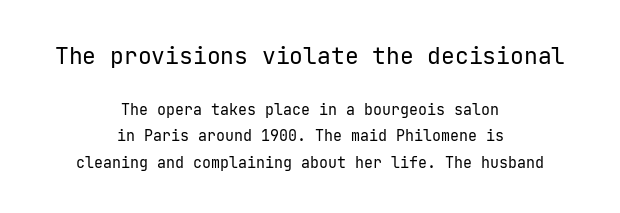
The image shows 23 px text type, upright; set centered, line spacing 1.76x, normal letter spacing, not underlined; the first (top) block is 1.53x larger.
